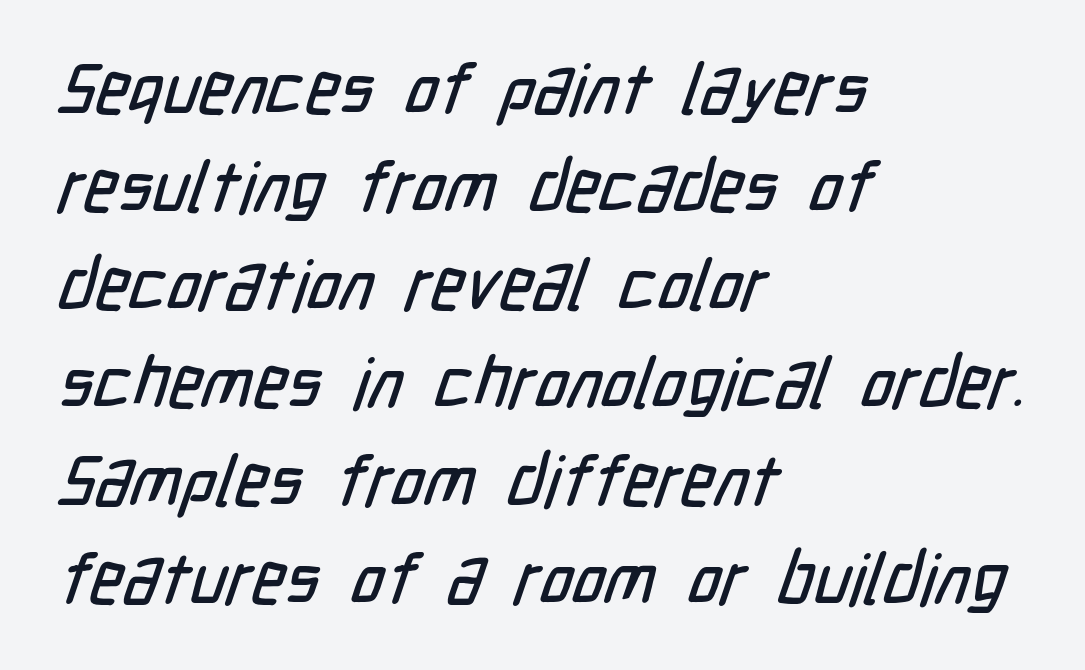
Character widths vary here, with narrow letters taking less room than wide ones. Stroke terminals: plain, sans-serif. The rendering anchors every line to the left-hand side. Normally led — the rows are evenly, conventionally spaced. This rendering features lettering with no underline. The gaps between neighbouring characters are ordinary and unremarkable.
